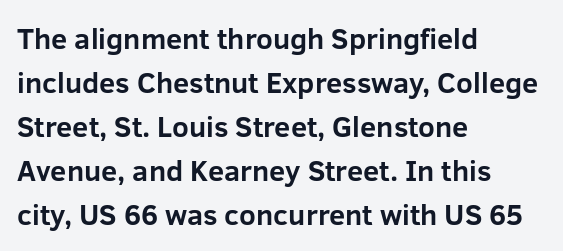
Reading down the column, the eye jumps a familiar distance to each next line. Each letter keeps its own natural width here, so spacing adapts to shape. Leftover space on each line is placed entirely after the last word. You could call the tracking neutral — neither tight nor loose. Check where the strokes stop: nothing finishes them off — pure sans.
